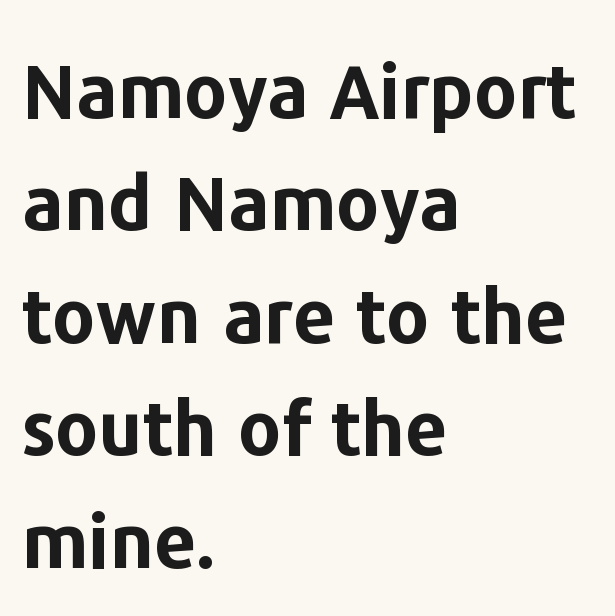
The image shows 75 px bold sans-serif type, upright; set left-aligned, normal line spacing (1.5x), normal letter spacing, not underlined; low stroke contrast and a medium x-height.
